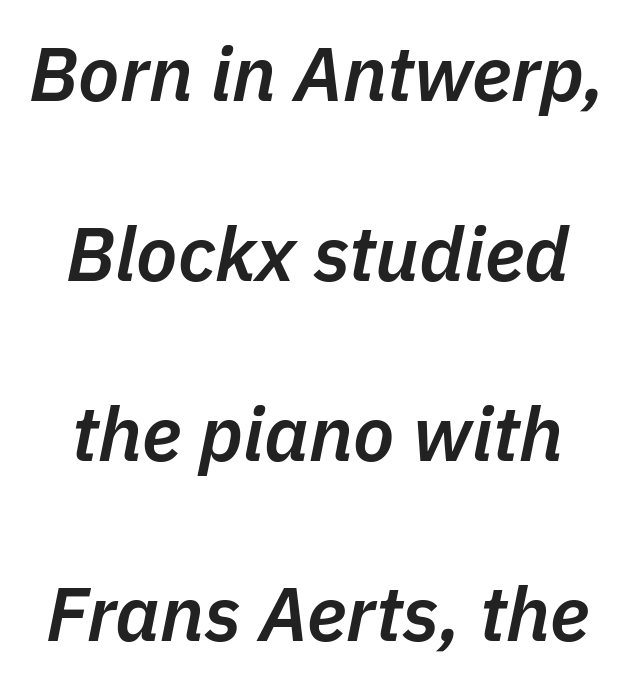
The image shows 76 px semibold type, italic (leaning right); set loose line spacing (2.37x), normal letter spacing, not underlined; low stroke contrast and a medium x-height.
